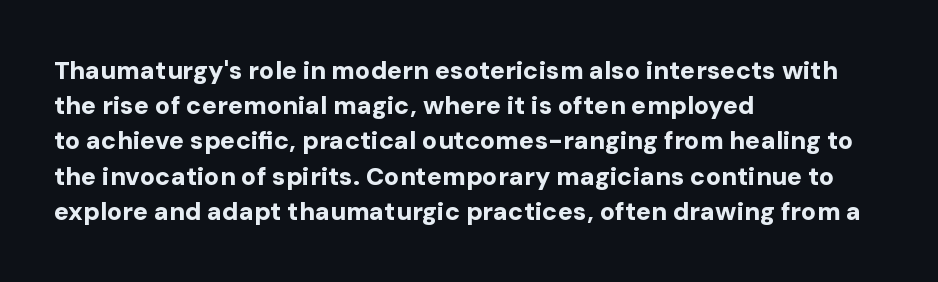
Q: Is the text bold? A: Yes.
Q: Is the text italic (slanted)? A: No, it is upright.
Q: Is the text underlined? A: No.
Q: How is the paragraph aligned? A: Left-aligned.
Q: Is the spacing between letters normal or unusually wide? A: Normal.
Q: Is the spacing between lines tight, normal or loose? A: Normal.
